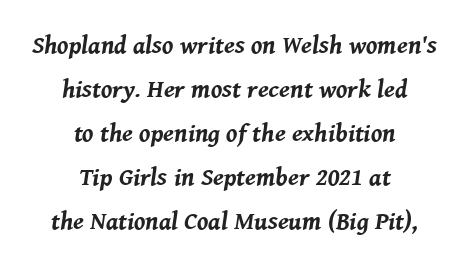
The image shows 25 px bold type, italic (leaning right); set centered, line spacing 1.76x, normal letter spacing, not underlined.
